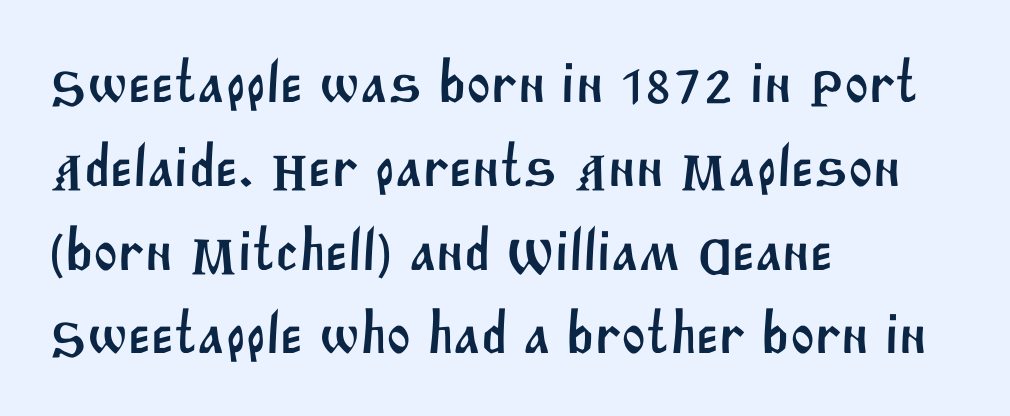
{"serif": "no", "width": "normal", "stroke_contrast": "medium", "x_height": "large", "monospaced": "no", "underline": "no", "align": "left", "line_spacing": "normal", "line_spacing_ratio": 1.42, "letter_spacing": "normal", "letter_spacing_em": 0.0, "glyph_px": 59}
